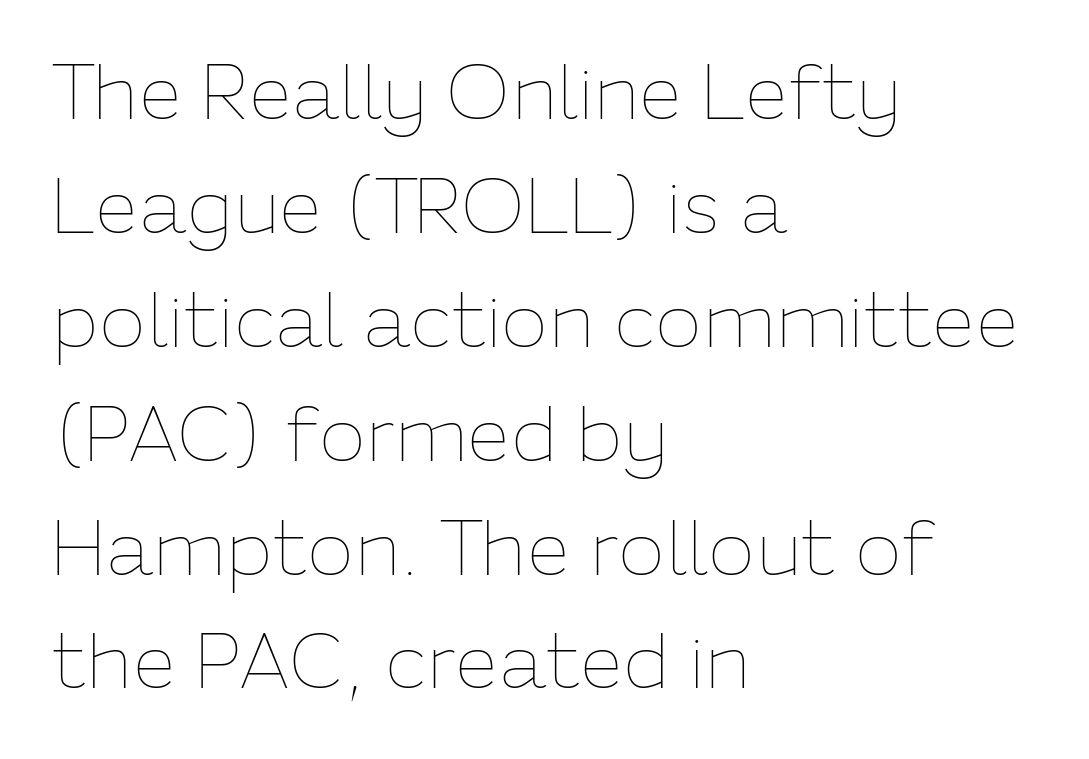
{"italic": "no", "bold": "no", "weight": "thin", "width": "normal", "stroke_contrast": "low", "x_height": "medium", "monospaced": "no", "underline": "no", "align": "left", "line_spacing": "normal", "line_spacing_ratio": 1.46, "letter_spacing": "normal", "letter_spacing_em": 0.0, "glyph_px": 78}
